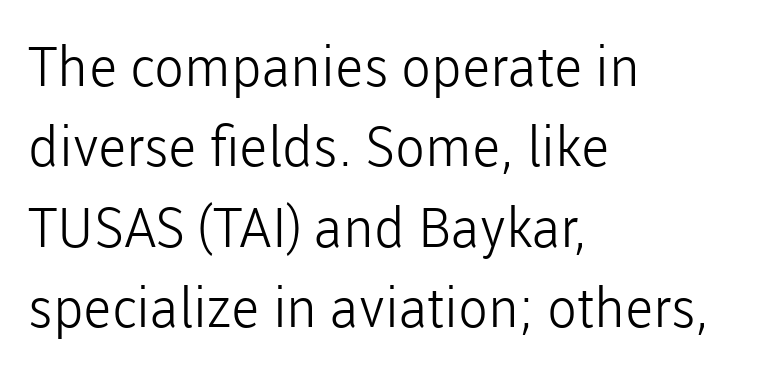
{"serif": "no", "italic": "no", "bold": "no", "weight": "light", "width": "normal", "stroke_contrast": "low", "x_height": "medium", "monospaced": "no", "underline": "no", "align": "left", "line_spacing": "normal", "line_spacing_ratio": 1.46, "letter_spacing": "normal", "letter_spacing_em": 0.0, "glyph_px": 55}
